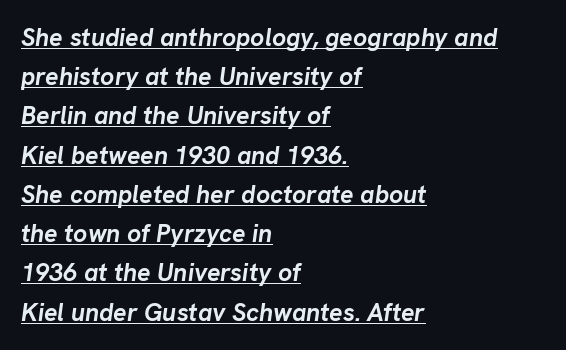
Summary of vertical rhythm: regular, with standard interline spacing. Looks like someone drew a line under every word here. Its strokes are broad and dark, the hallmark of bold type. The glyphs look as if they've been sheared to an angle. Notice how the passage keeps a crisp vertical edge on the left only.
